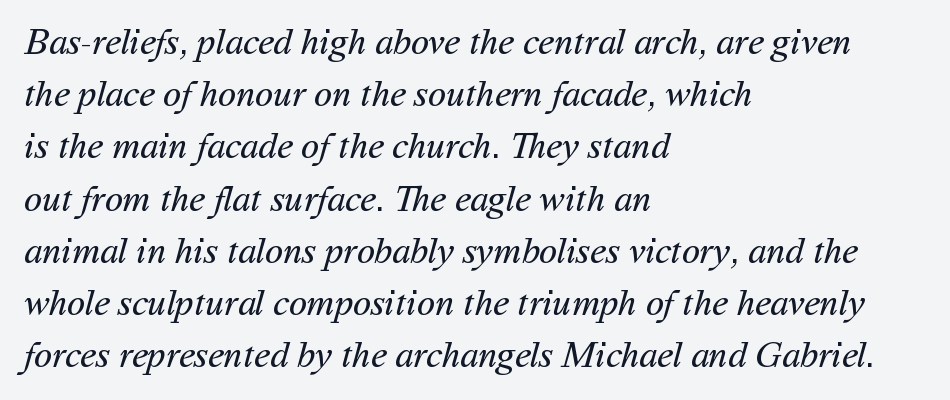
The image shows 37 px regular-weight sans-serif type; set left-aligned, normal line spacing (1.41x), normal letter spacing, not underlined; medium stroke contrast and a medium x-height.
